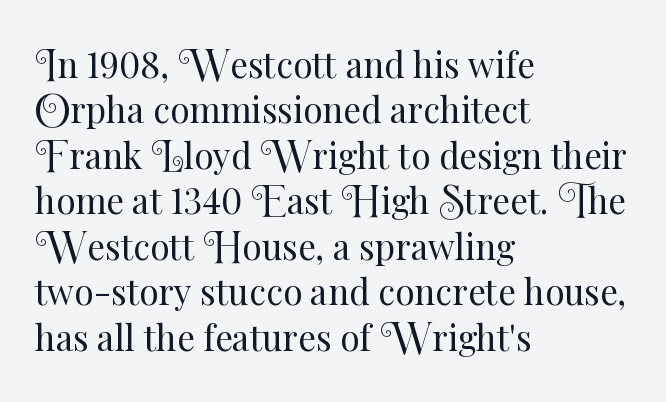
Q: Is the text bold? A: No.
Q: Is the text italic (slanted)? A: No, it is upright.
Q: Is the text underlined? A: No.
Q: How is the paragraph aligned? A: Left-aligned.
Q: Is the spacing between letters normal or unusually wide? A: Normal.
Q: Is the spacing between lines tight, normal or loose? A: Normal.
Q: Width (condensed, normal, or wide)? A: Normal.
Q: Stroke contrast? A: Medium.
Q: x-height? A: Small.
Q: Monospaced? A: No.
